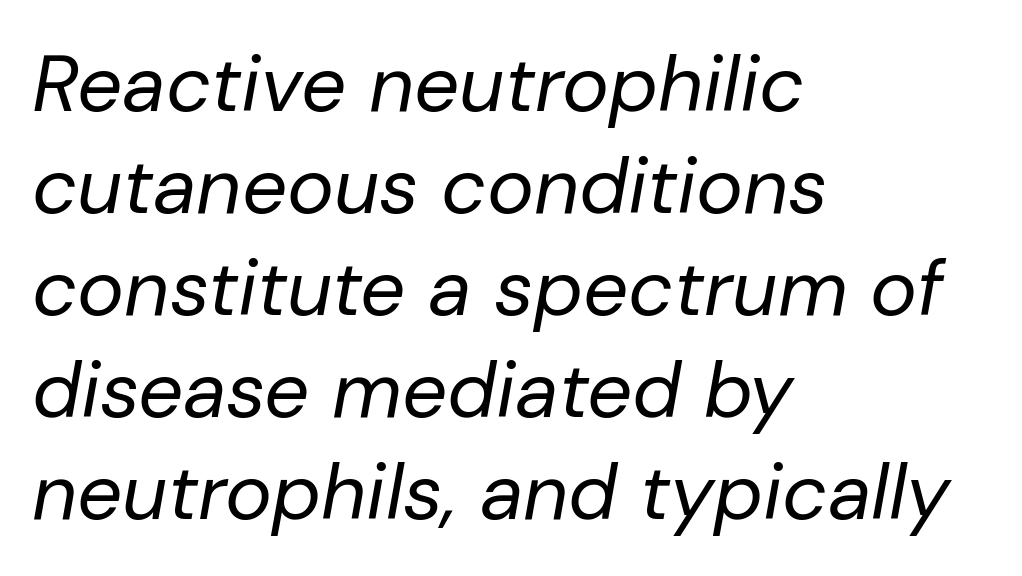
Observe the lean: these are italic letterforms. Character widths vary here, with narrow letters taking less room than wide ones. Here the glyphs are tracked normally, forming tight word shapes. Heft: none added — not bold. Beneath every word, the page is bare.
